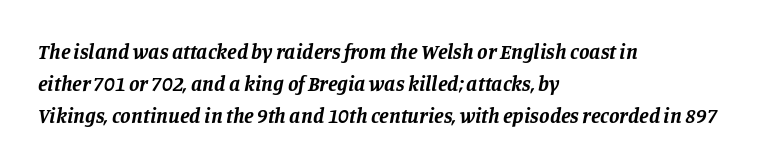
The passage is arranged the way most books set body copy — flush left. You'd pick this weight for a headline — it's a proper bold. The passage shown has conventional tracking throughout. Notice how descenders clear the ascenders below comfortably — that's standard leading.
